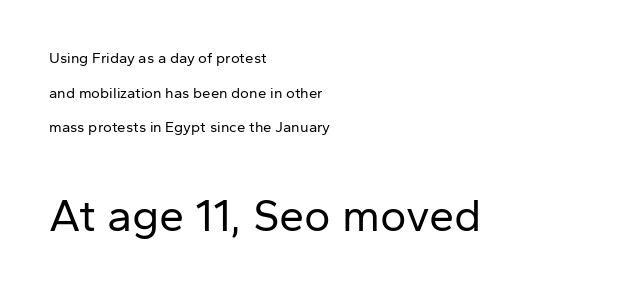
Q: Is the text bold? A: No.
Q: Is the text italic (slanted)? A: No, it is upright.
Q: Is the typeface a serif or a sans-serif typeface? A: Sans-serif.
Q: Is the text underlined? A: No.
Q: How is the paragraph aligned? A: Left-aligned.
Q: Is the spacing between letters normal or unusually wide? A: Normal.
Q: Is the spacing between lines tight, normal or loose? A: Loose.
Q: Which block of text is set in a larger size, the first (top) or the second (bottom)? A: The second (bottom) one.
Q: Width (condensed, normal, or wide)? A: Normal.
Q: Stroke contrast? A: Low.
Q: x-height? A: Medium.
Q: Monospaced? A: No.
